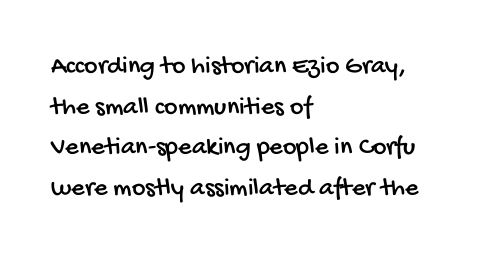
The letterforms sit shoulder to shoulder at normal distance. Successive baselines arrive at the customary interval. Beneath every word, the page is bare. The lines in this sample share a left origin and differ only in where they stop.
